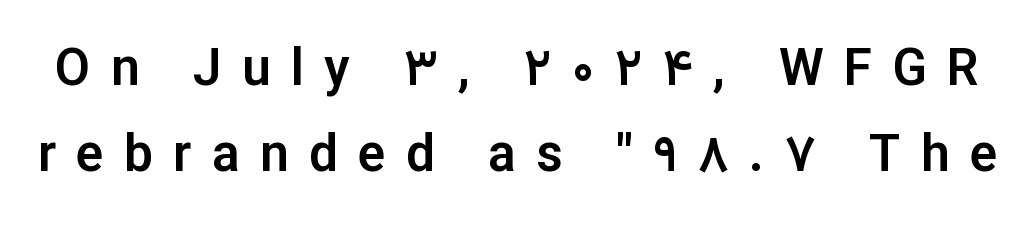
The image shows 51 px sans-serif type, upright; set normal line spacing (1.68x), unusually wide letter spacing (+0.4 em), not underlined; low stroke contrast and a medium x-height.
